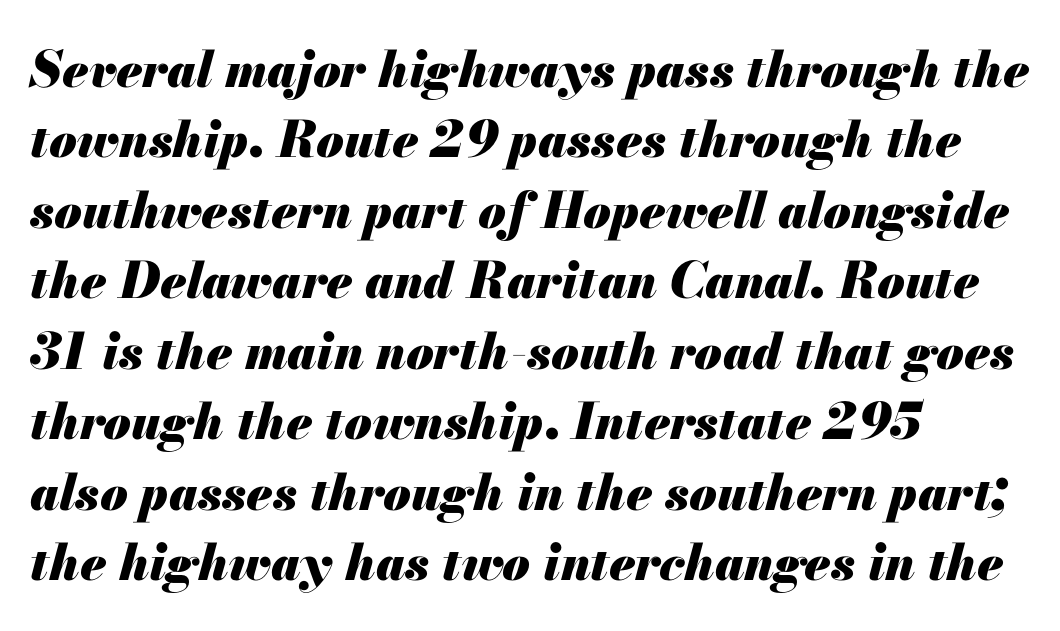
Thick stems and heavy bowls — unmistakably bold. This sample has the flowing, uneven cadence of proportional lettering. Leftover space on each line is placed entirely after the last word. If you measured baseline to baseline, you'd find a middling distance. The area under the type is left untouched. This is oblique type, the kind used for emphasis or titles.
